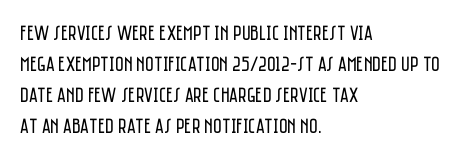
{"italic": "no", "bold": "no", "underline": "no", "align": "left", "line_spacing": "normal", "line_spacing_ratio": 1.47, "letter_spacing": "normal", "letter_spacing_em": 0.0, "glyph_px": 21}
